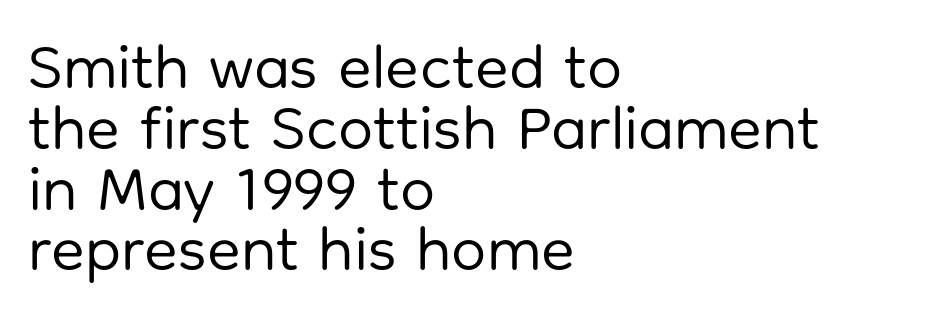
{"serif": "no", "italic": "no", "bold": "no", "weight": "regular", "width": "normal", "stroke_contrast": "low", "x_height": "medium", "monospaced": "no", "underline": "no", "align": "left", "line_spacing": "tight", "line_spacing_ratio": 0.98, "letter_spacing": "normal", "letter_spacing_em": 0.0, "glyph_px": 62}
